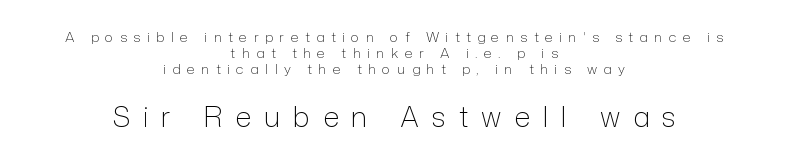
Ordinary non-slanted type is in use. Stem width sits at or under what a default text font uses. The following chunk of copy outweighs the initial chunk in type size. Spacing between characters has been opened up far beyond the box default. Type style note: lacks serifs.
